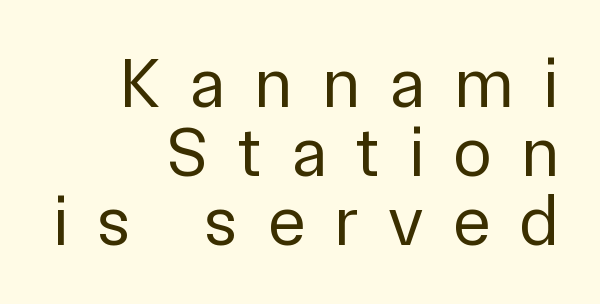
{"serif": "no", "italic": "no", "bold": "no", "weight": "regular", "width": "normal", "stroke_contrast": "low", "x_height": "medium", "monospaced": "no", "underline": "no", "align": "right", "line_spacing": "tight", "line_spacing_ratio": 0.97, "letter_spacing": "wide", "letter_spacing_em": 0.41, "glyph_px": 71}
